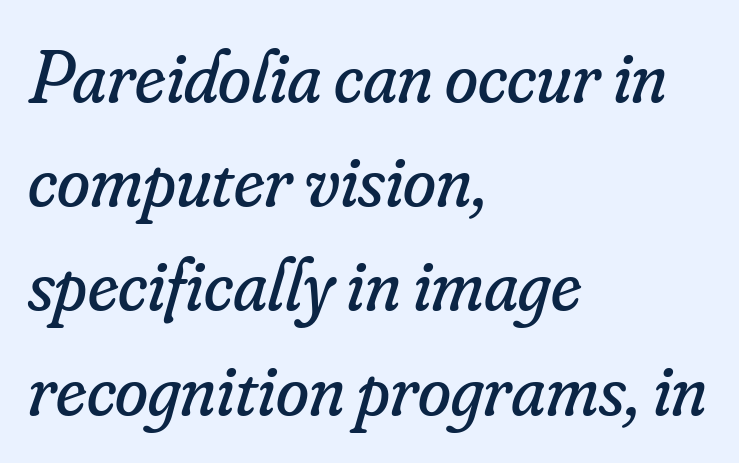
Looks like regular typesetting: each glyph gets only the width it needs. Slant detected: the letters are inclined. The line texture is even and compact thanks to regular tracking. Nothing heavy about these letters — not bold at all. Each line starts at the same left margin while the right side varies.
